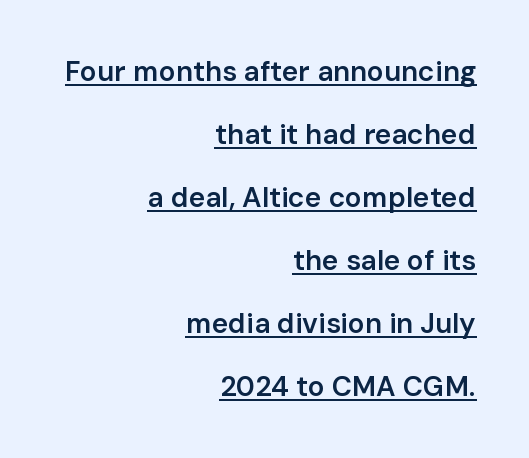
{"serif": "no", "italic": "no", "bold": "semi", "weight": "semibold", "width": "normal", "stroke_contrast": "low", "x_height": "medium", "monospaced": "no", "underline": "yes", "align": "right", "line_spacing": "loose", "line_spacing_ratio": 2.25, "letter_spacing": "normal", "letter_spacing_em": 0.0, "glyph_px": 28}
